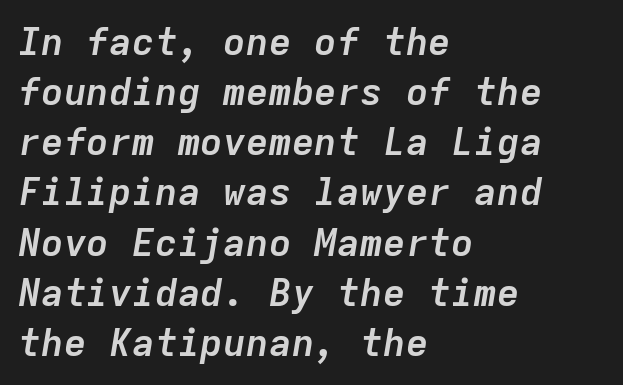
The image shows 38 px semibold type, italic (leaning right), monospaced; set left-aligned, normal line spacing (1.32x), normal letter spacing, not underlined; low stroke contrast and a medium x-height.
